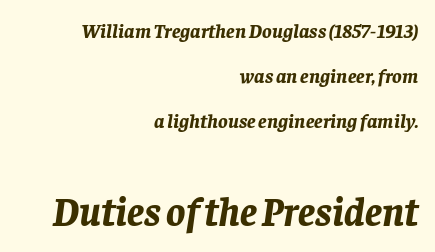
The image shows 40 px bold type, italic (leaning right); set right-aligned, loose line spacing (2.25x), normal letter spacing, not underlined; the second (bottom) block is 2.0x larger; low stroke contrast and a large x-height.
